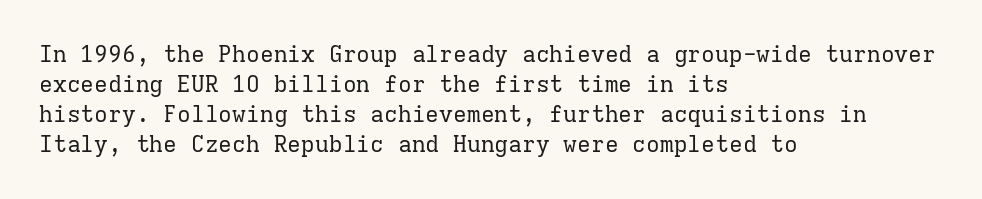
Teacher's note: observe the even left margin — that is flush-left alignment. Does extra space separate the letters? No, they use regular spacing. In terms of posture, this sample is upright. The glyphs are unaccompanied by any horizontal stroke below them. The lines sit at an ordinary, default distance from one another.
